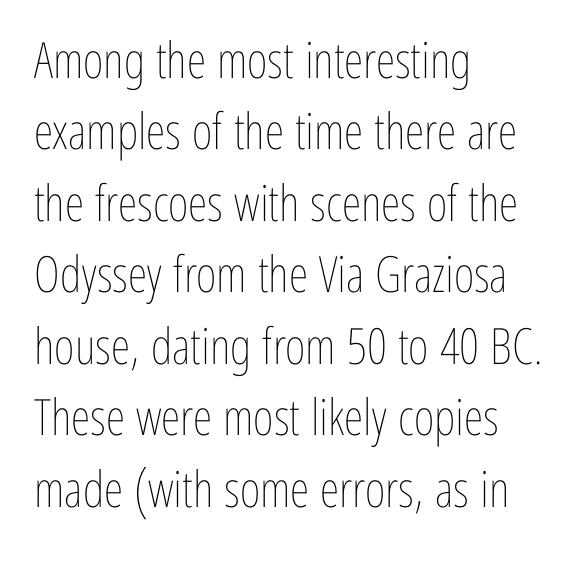
The image shows 50 px thin, condensed type, upright; set left-aligned, normal line spacing (1.43x), normal letter spacing, not underlined; low stroke contrast and a medium x-height.
